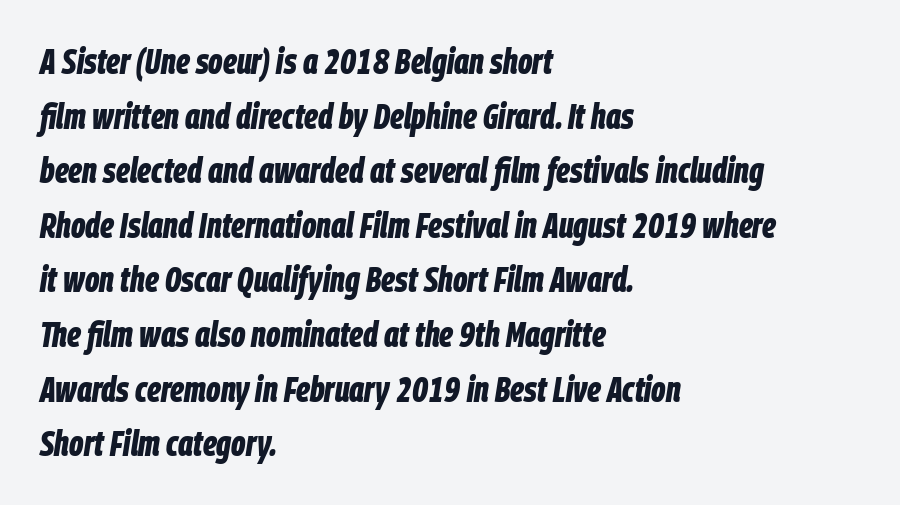
{"italic": "yes", "lean": "right", "slant_degrees": 9, "bold": "yes", "weight": "bold", "width": "condensed", "stroke_contrast": "low", "x_height": "large", "monospaced": "no", "underline": "no", "align": "left", "line_spacing": "normal", "line_spacing_ratio": 1.56, "letter_spacing": "normal", "letter_spacing_em": 0.0, "glyph_px": 35}
